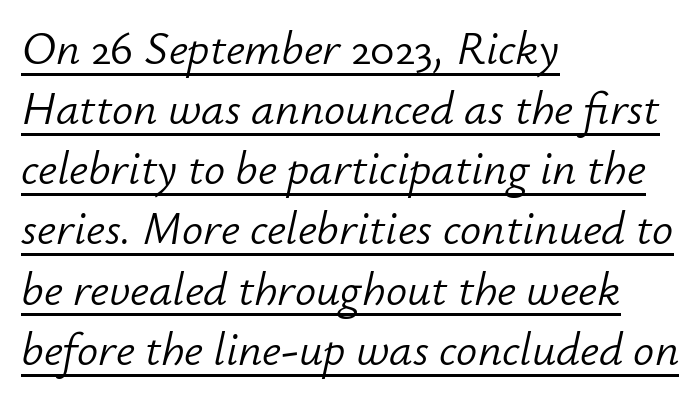
{"italic": "yes", "lean": "right", "slant_degrees": 12, "bold": "no", "weight": "light", "width": "normal", "stroke_contrast": "low", "x_height": "small", "monospaced": "no", "underline": "yes", "align": "left", "line_spacing": "normal", "line_spacing_ratio": 1.28, "letter_spacing": "normal", "letter_spacing_em": 0.0, "glyph_px": 47}
